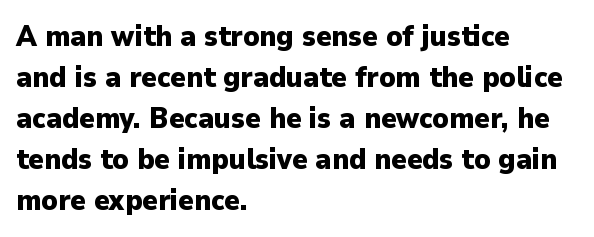
Each letter keeps its own natural width here, so spacing adapts to shape. Bare-footed words on every line. The rendering keeps characters at their native spacing. Is the block centered? No — it sits flush against the left margin.
